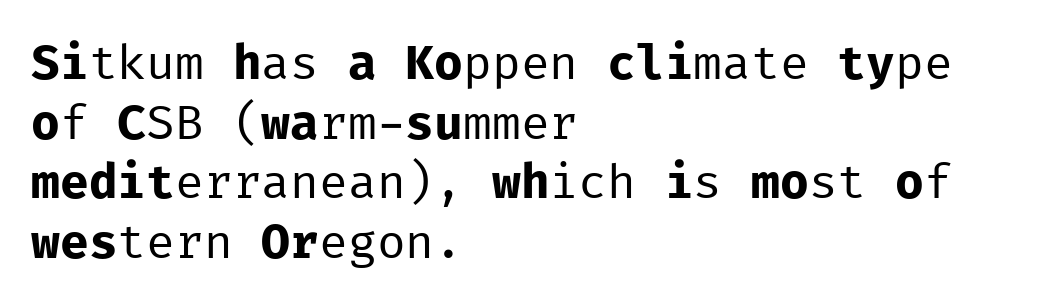
Q: Is the text bold? A: No.
Q: Is the text italic (slanted)? A: No, it is upright.
Q: Is the typeface a serif or a sans-serif typeface? A: Sans-serif.
Q: Is the text underlined? A: No.
Q: How is the paragraph aligned? A: Left-aligned.
Q: Is the spacing between letters normal or unusually wide? A: Normal.
Q: Width (condensed, normal, or wide)? A: Normal.
Q: Stroke contrast? A: Low.
Q: x-height? A: Medium.
Q: Monospaced? A: Yes.
